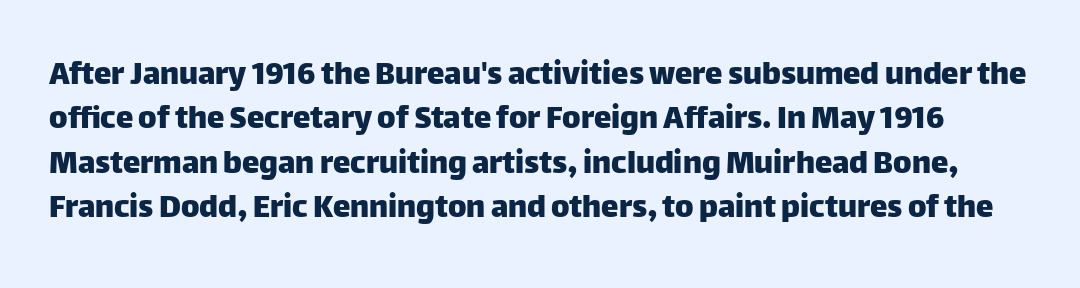
Q: Is the text italic (slanted)? A: No, it is upright.
Q: Is the typeface a serif or a sans-serif typeface? A: Sans-serif.
Q: Is the text underlined? A: No.
Q: Is the spacing between letters normal or unusually wide? A: Normal.
Q: Is the spacing between lines tight, normal or loose? A: Normal.
Q: Width (condensed, normal, or wide)? A: Normal.
Q: Stroke contrast? A: Low.
Q: x-height? A: Large.
Q: Monospaced? A: No.
